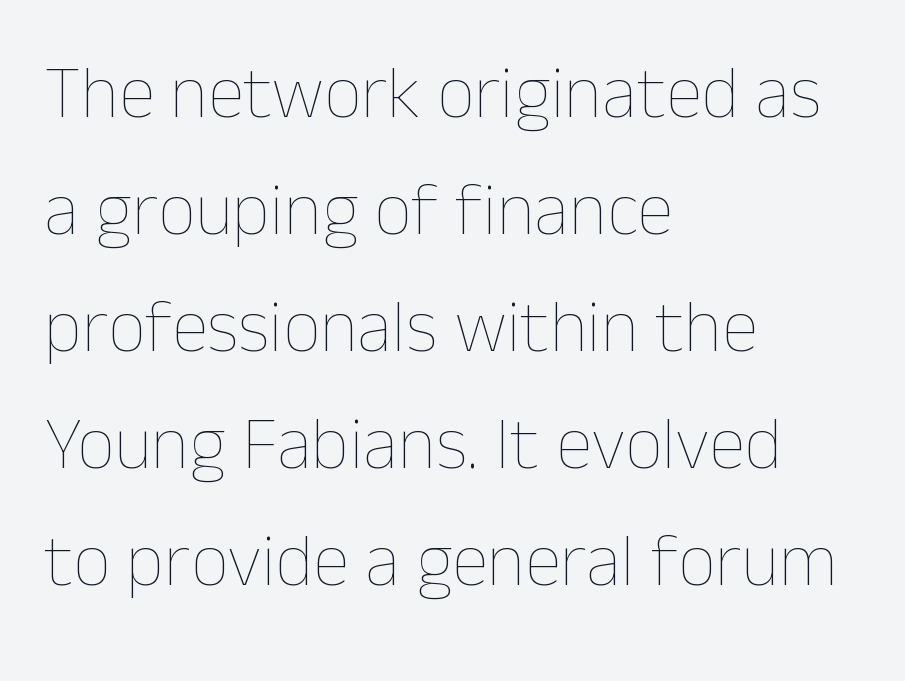
Students, observe: this is what conventionally led text looks like. Words float on clear page, feet unadorned. The typography opts for an upright posture over an oblique one. This rendering leaves character spacing at its baseline value. The rag falls on the right side of this text block. The passage shown is typed in a proportional face where columns would drift.
